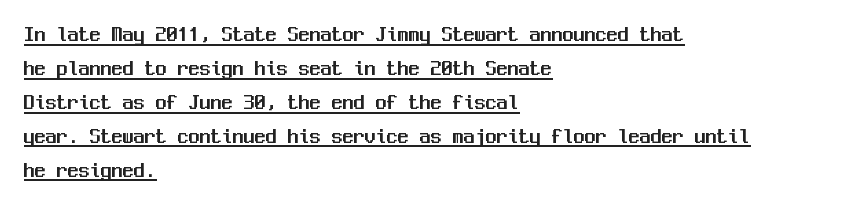
{"italic": "no", "underline": "yes", "align": "left", "line_spacing": "normal", "line_spacing_ratio": 1.54, "letter_spacing": "normal", "letter_spacing_em": 0.0, "glyph_px": 22}
